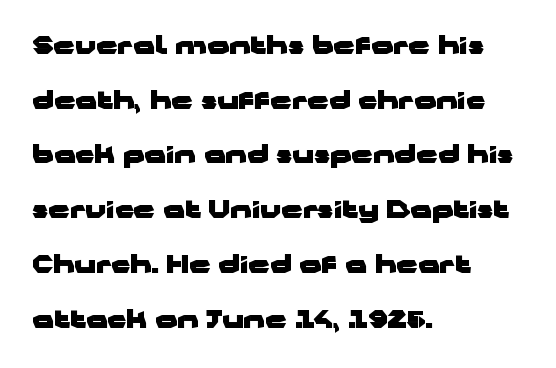
Q: Is the text bold? A: Yes.
Q: Is the text italic (slanted)? A: No, it is upright.
Q: Is the text underlined? A: No.
Q: How is the paragraph aligned? A: Left-aligned.
Q: Is the spacing between letters normal or unusually wide? A: Normal.
Q: Is the spacing between lines tight, normal or loose? A: Loose.
